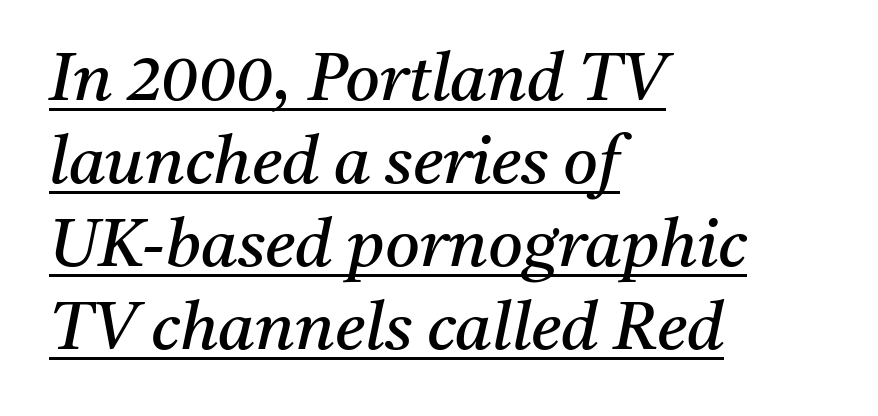
Look at the tracking — it's just the regular setting, nothing added. In CSS terms this would be text-align: left. Varying glyph widths throughout — classic text-font behaviour. Yep, that's italic — everything's leaning.
